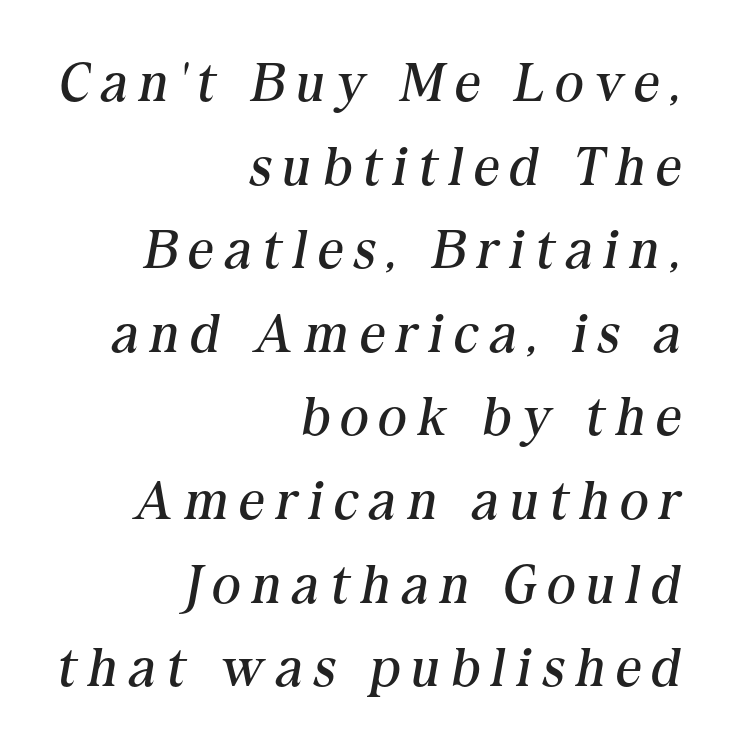
An italicized treatment has been applied to the whole sample. These lines have a slow, spaced-out rhythm from letter to letter. The line-height multiplier appears to be the usual default. Glance below the letters and you will spot only blank space.
